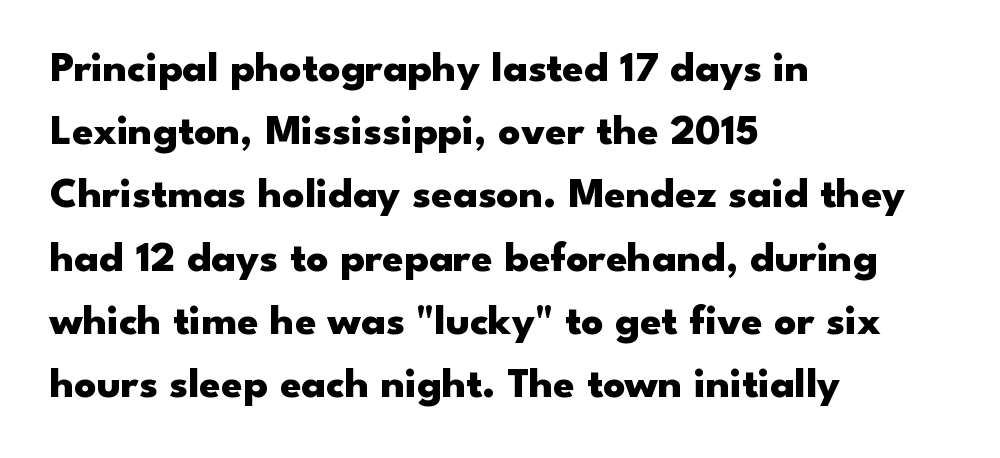
The image shows 43 px heavy, wide sans-serif type, upright; set left-aligned, normal line spacing (1.47x), normal letter spacing, not underlined; low stroke contrast and a small x-height.
